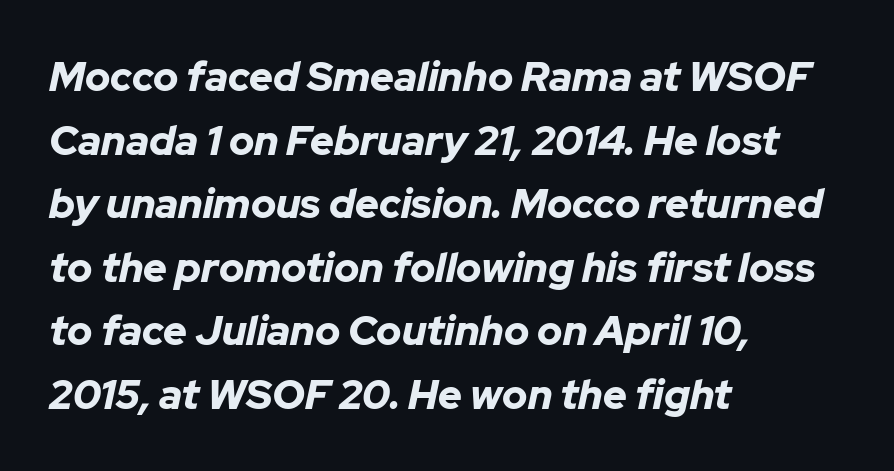
{"italic": "yes", "lean": "right", "slant_degrees": 12, "bold": "yes", "weight": "bold", "width": "normal", "stroke_contrast": "low", "x_height": "medium", "monospaced": "no", "underline": "no", "align": "left", "line_spacing": "normal", "line_spacing_ratio": 1.55, "letter_spacing": "normal", "letter_spacing_em": 0.0, "glyph_px": 41}
